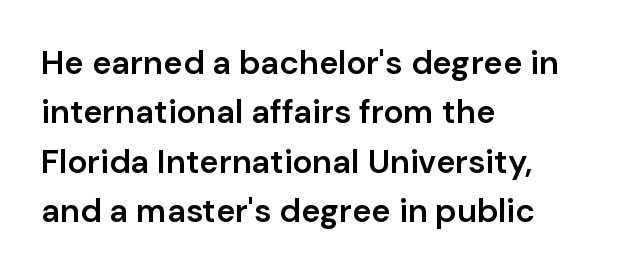
These lines sit exactly where default settings would place them. Tall strokes in this sample are plumb rather than angled. The words here are not underlined. Strokes here are thickened, but only to semibold level. Type style note: lacks serifs. The ragged edge is on the right, which tells us the setting is flush left.
